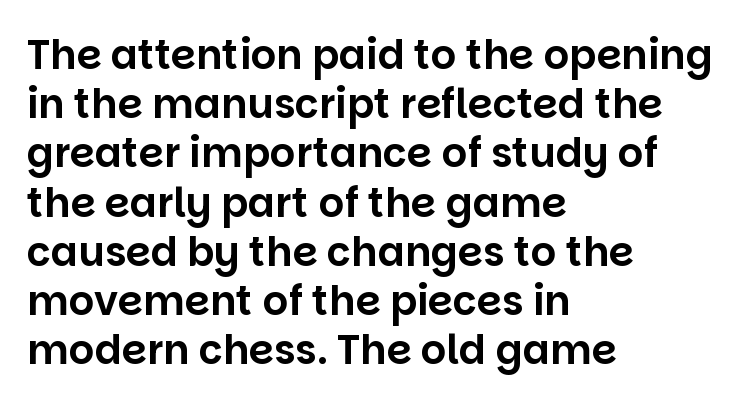
{"serif": "no", "italic": "no", "width": "normal", "stroke_contrast": "low", "x_height": "large", "monospaced": "no", "underline": "no", "align": "left", "line_spacing_ratio": 1.23, "letter_spacing": "normal", "letter_spacing_em": 0.0, "glyph_px": 40}
